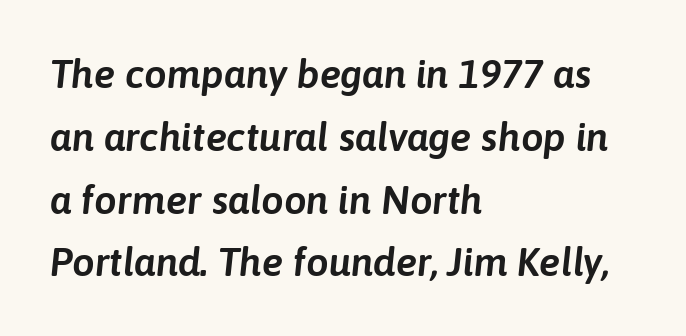
Q: Is the text italic (slanted)? A: Yes, it leans right by about 6 degrees.
Q: Is the text underlined? A: No.
Q: How is the paragraph aligned? A: Left-aligned.
Q: Is the spacing between letters normal or unusually wide? A: Normal.
Q: Is the spacing between lines tight, normal or loose? A: Normal.
Q: Width (condensed, normal, or wide)? A: Normal.
Q: Stroke contrast? A: Low.
Q: x-height? A: Medium.
Q: Monospaced? A: No.
